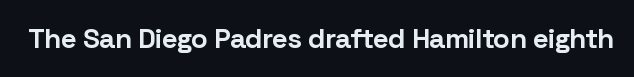
Q: Is the text bold? A: Yes.
Q: Is the text italic (slanted)? A: No, it is upright.
Q: Is the typeface a serif or a sans-serif typeface? A: Sans-serif.
Q: Is the text underlined? A: No.
Q: Is the spacing between letters normal or unusually wide? A: Normal.
Q: Width (condensed, normal, or wide)? A: Normal.
Q: Stroke contrast? A: Low.
Q: x-height? A: Medium.
Q: Monospaced? A: No.
